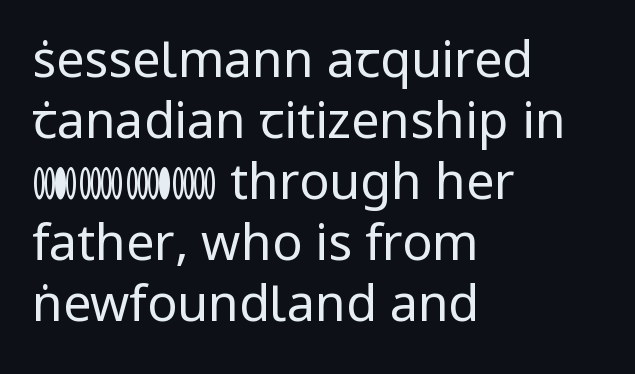
{"serif": "no", "italic": "no", "bold": "no", "weight": "regular", "width": "normal", "stroke_contrast": "low", "x_height": "medium", "monospaced": "no", "underline": "no", "align": "left", "line_spacing_ratio": 1.22, "letter_spacing": "normal", "letter_spacing_em": 0.0, "glyph_px": 50}
